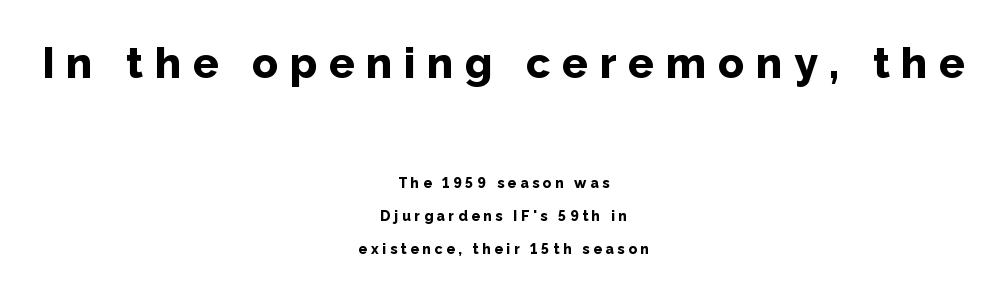
This rendering uses center alignment, leaving both contours irregular but symmetric. Thick stems and heavy bowls — unmistakably bold. The letters advance in unequal steps, a hallmark of proportional type. You could only call the tracking loose — the letters float apart. Baseline-to-baseline distance is far greater than the letter height.
